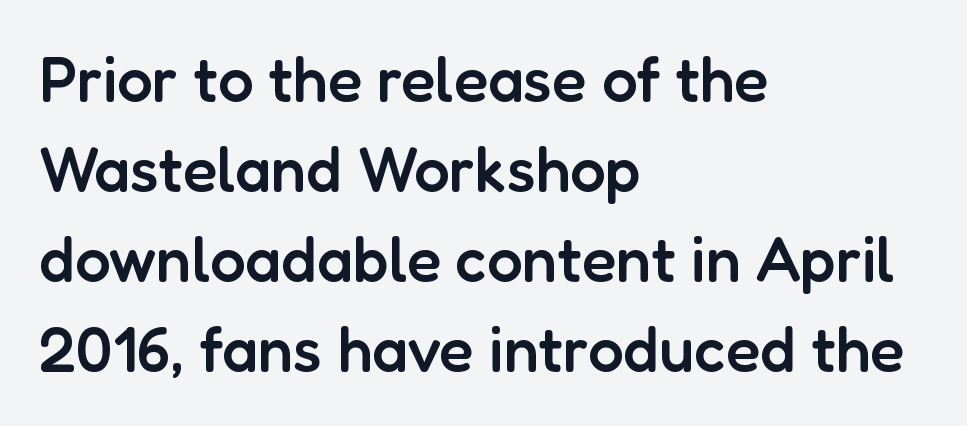
The baseline area is clear. The passage shown has conventional tracking throughout. Rendered with straight, roman letterforms. This sample has the flowing, uneven cadence of proportional lettering. The setting favours the left margin, as ordinary paragraphs usually do. Serif or sans? Sans — the stroke terminals are bare.
